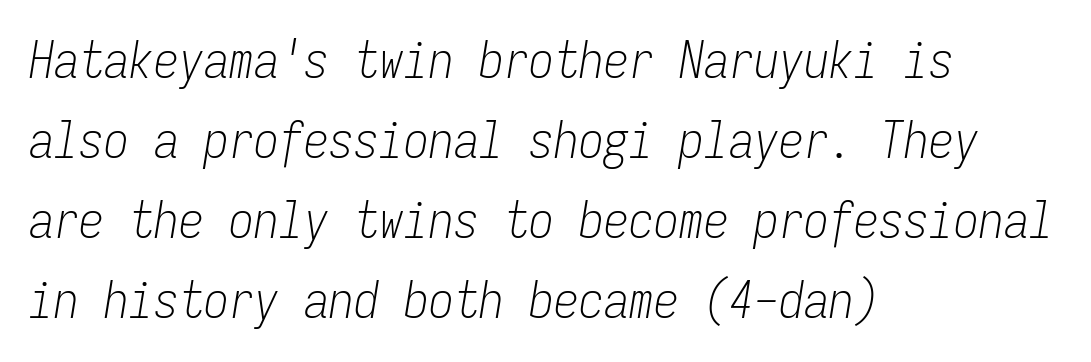
Q: Is the text bold? A: No.
Q: Is the text italic (slanted)? A: Yes, it leans right by about 9 degrees.
Q: Is the text underlined? A: No.
Q: How is the paragraph aligned? A: Left-aligned.
Q: Is the spacing between letters normal or unusually wide? A: Normal.
Q: Is the spacing between lines tight, normal or loose? A: Normal.
Q: Width (condensed, normal, or wide)? A: Condensed.
Q: Stroke contrast? A: Low.
Q: x-height? A: Medium.
Q: Monospaced? A: Yes.
